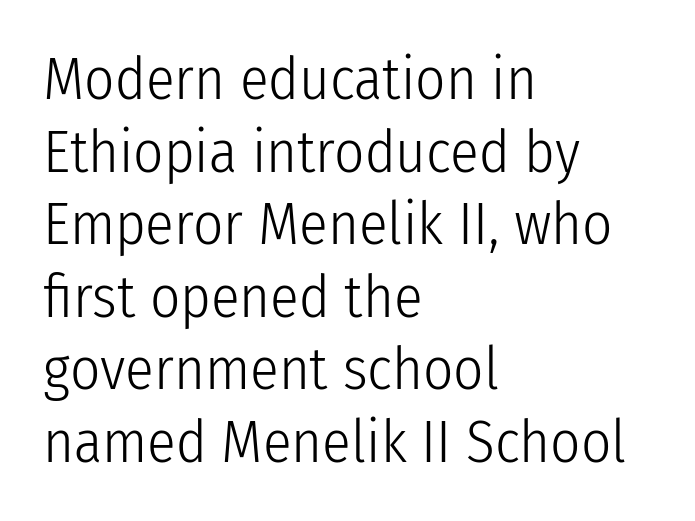
Q: Is the text bold? A: No.
Q: Is the text italic (slanted)? A: No, it is upright.
Q: Is the typeface a serif or a sans-serif typeface? A: Sans-serif.
Q: Is the text underlined? A: No.
Q: How is the paragraph aligned? A: Left-aligned.
Q: Is the spacing between letters normal or unusually wide? A: Normal.
Q: Width (condensed, normal, or wide)? A: Condensed.
Q: Stroke contrast? A: Low.
Q: x-height? A: Medium.
Q: Monospaced? A: No.
